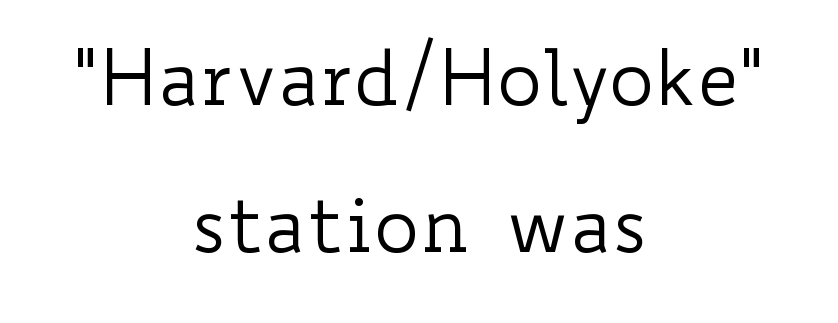
The image shows 76 px regular-weight, wide type, upright; set centered, loose line spacing (1.94x), normal letter spacing, not underlined; low stroke contrast and a small x-height.
